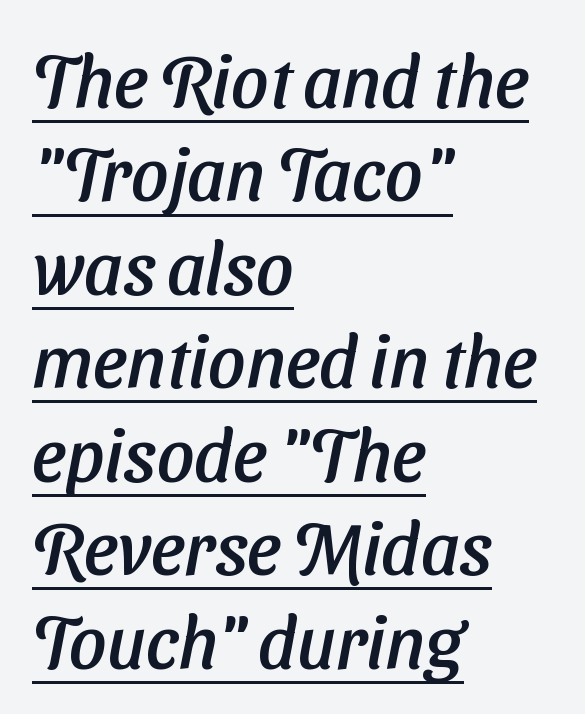
The image shows 73 px sans-serif type; set left-aligned, normal line spacing (1.28x), normal letter spacing, underlined; low stroke contrast and a medium x-height.
